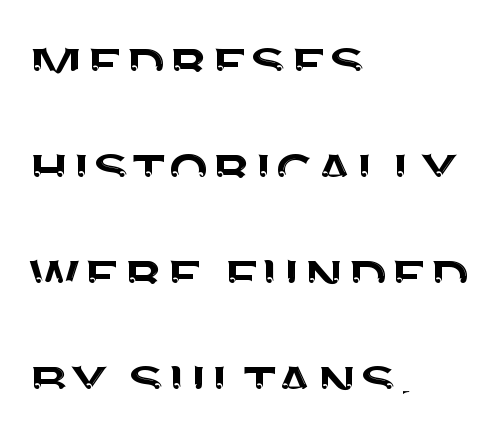
The image shows 67 px sans-serif type, upright; set left-aligned, normal line spacing (1.58x), normal letter spacing, not underlined; medium stroke contrast and a large x-height.
